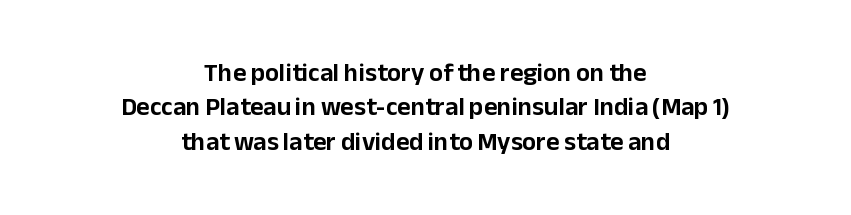
Q: Is the text italic (slanted)? A: No, it is upright.
Q: Is the text underlined? A: No.
Q: How is the paragraph aligned? A: Centered.
Q: Is the spacing between letters normal or unusually wide? A: Normal.
Q: Is the spacing between lines tight, normal or loose? A: Normal.
